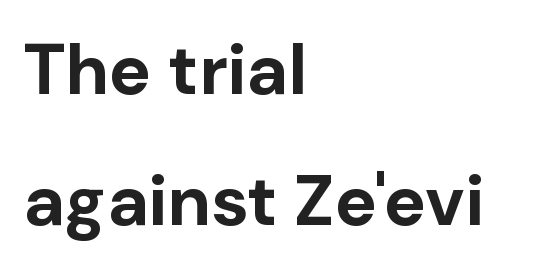
The rendering keeps characters at their native spacing. Rendered with straight, roman letterforms. These lines are rendered in a variable-pitch font. The face used here has the dense, thick strokes of a bold. Nobody drew a line under any word here.
